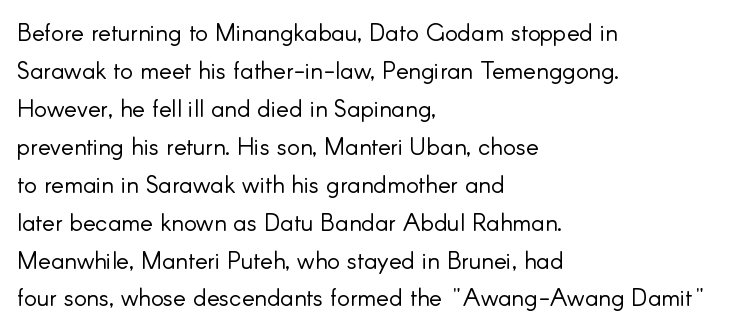
Caption: standard tracking, unaltered. How would I describe the line gaps? Plain and ordinary. Notice how the stems are strictly vertical — no italics here. The typeface has the unassuming heft of standard copy or less. The lines are quadded left.
